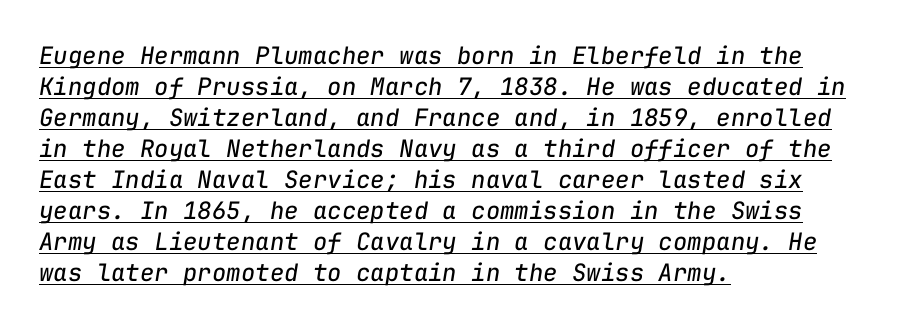
{"italic": "yes", "lean": "right", "slant_degrees": 9, "bold": "no", "underline": "yes", "align": "left", "line_spacing": "normal", "line_spacing_ratio": 1.29, "letter_spacing": "normal", "letter_spacing_em": 0.0, "glyph_px": 24}
